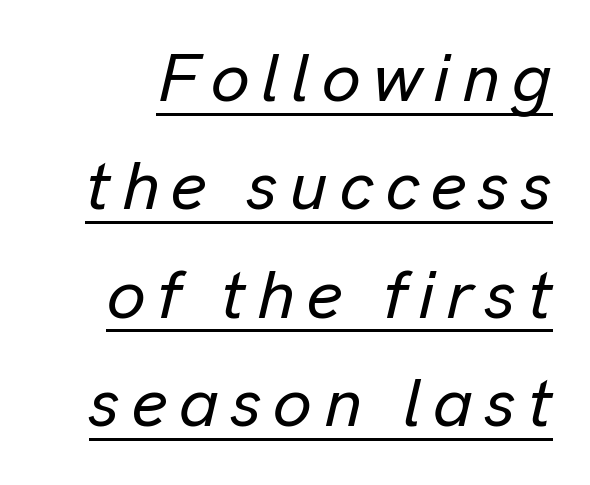
The whole block is typeset with a tilt. The rows are spaced the way most documents space them. Descenders here cross a horizontal rule under the line. Looks like regular typesetting: each glyph gets only the width it needs.
